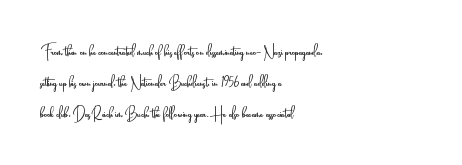
The image shows 20 px text type; set left-aligned, normal line spacing (1.56x), normal letter spacing, not underlined.
